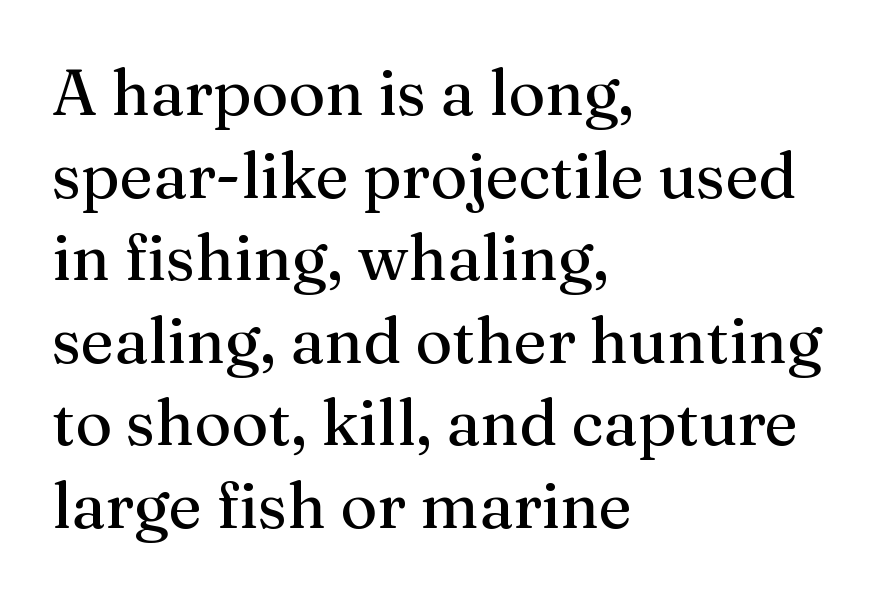
{"serif": "yes", "italic": "no", "bold": "no", "weight": "regular", "width": "normal", "stroke_contrast": "medium", "x_height": "medium", "monospaced": "no", "underline": "no", "align": "left", "line_spacing": "normal", "line_spacing_ratio": 1.29, "letter_spacing": "normal", "letter_spacing_em": 0.0, "glyph_px": 64}
